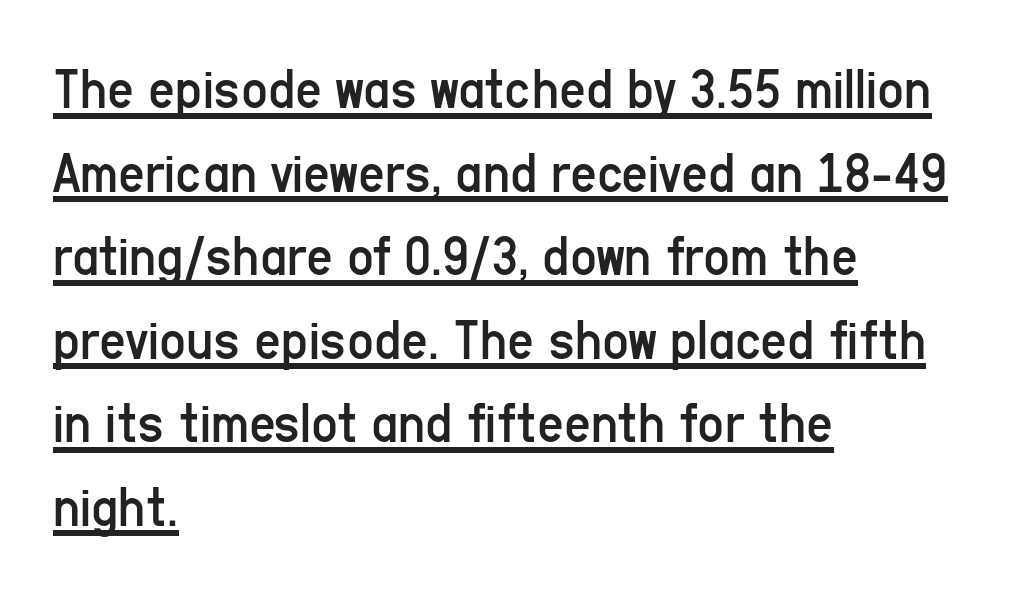
Q: Is the text bold? A: No.
Q: Is the text italic (slanted)? A: No, it is upright.
Q: Is the typeface a serif or a sans-serif typeface? A: Sans-serif.
Q: Is the text underlined? A: Yes.
Q: How is the paragraph aligned? A: Left-aligned.
Q: Is the spacing between letters normal or unusually wide? A: Normal.
Q: Is the spacing between lines tight, normal or loose? A: Normal.
Q: Width (condensed, normal, or wide)? A: Condensed.
Q: Stroke contrast? A: Low.
Q: x-height? A: Medium.
Q: Monospaced? A: No.
